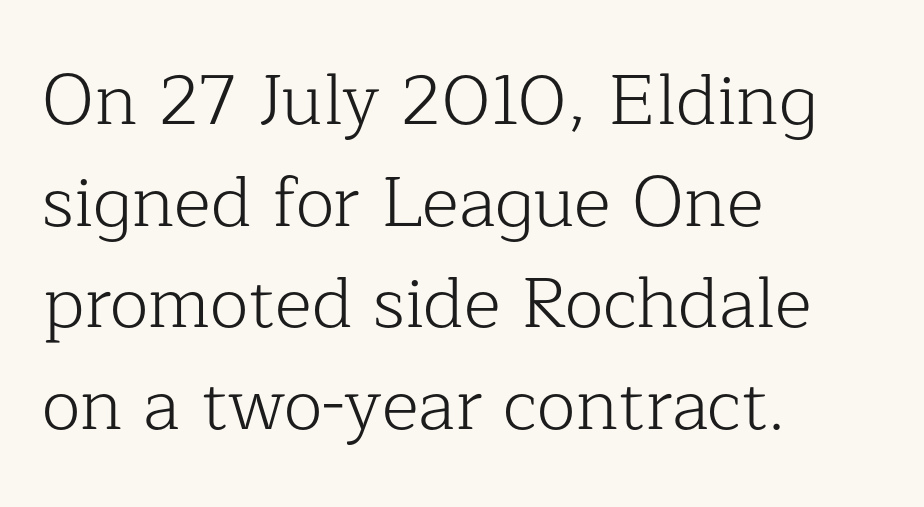
Spacing verdict: proportional, widths tailored to each character. The glyphs are unaccompanied by any horizontal stroke below them. This rendering uses left alignment, leaving the right contour irregular. Quick note: interline space is typical. When letters stand straight like this, we call the style roman or upright. Letter spacing: default.
